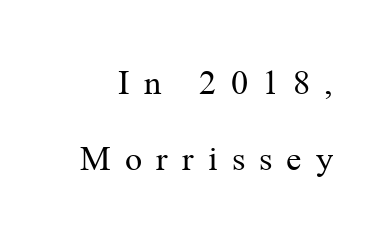
Is the stroke heavy? The answer is a plain regular-or-lighter. A typesetter would label this face a serif. Between one letter and the next there's a generous, obvious gap. The words here are not underlined. Spacing verdict: proportional, widths tailored to each character. This block would shrink considerably if given ordinary leading; it's expanded now.
